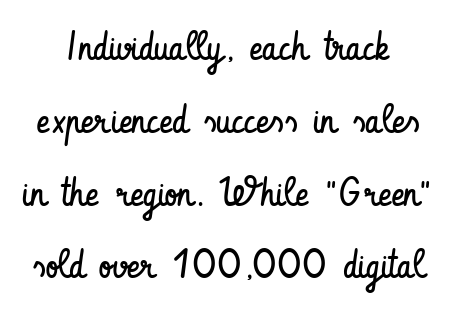
Look at the tracking — it's just the regular setting, nothing added. Ascenders rise straight up at ninety degrees. Only glyphs here, with clear space below each row. No heavy texture on the line: the type isn't bold.
